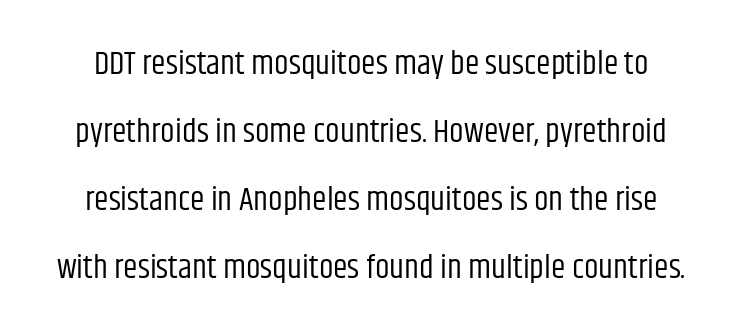
The image shows 33 px regular-weight, condensed sans-serif type, upright; set loose line spacing (2.06x), normal letter spacing, not underlined; low stroke contrast and a large x-height.
